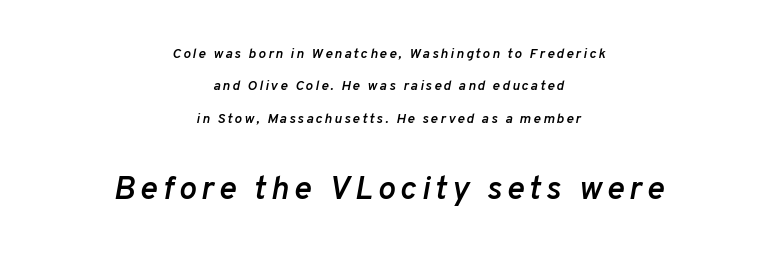
Q: Is the text bold? A: Semi-bold.
Q: Is the text italic (slanted)? A: Yes, it leans right by about 10 degrees.
Q: Is the text underlined? A: No.
Q: How is the paragraph aligned? A: Centered.
Q: Is the spacing between lines tight, normal or loose? A: Loose.
Q: Which block of text is set in a larger size, the first (top) or the second (bottom)? A: The second (bottom) one.
Q: Width (condensed, normal, or wide)? A: Normal.
Q: Stroke contrast? A: Low.
Q: x-height? A: Medium.
Q: Monospaced? A: No.
